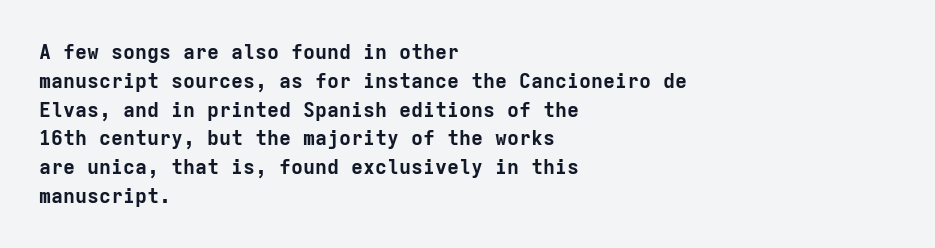
{"italic": "no", "bold": "yes", "underline": "no", "align": "left", "line_spacing": "normal", "line_spacing_ratio": 1.44, "letter_spacing": "normal", "letter_spacing_em": 0.0, "glyph_px": 20}
